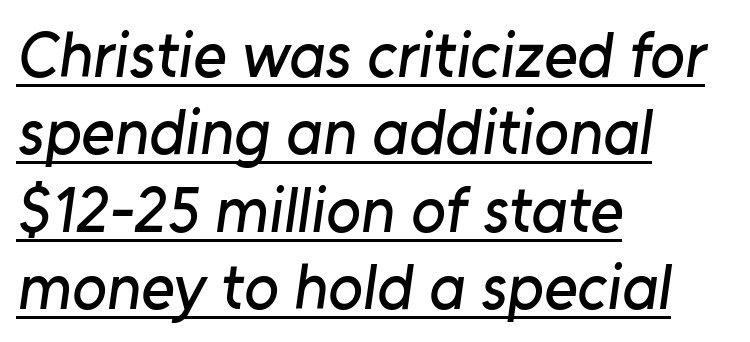
These lines keep a tight, regular rhythm from letter to letter. This sample uses a sans-serif face. Line beginnings align vertically; line endings do not. Is there an underline? Yes — a line sits under the letters. Looks like regular typesetting: each glyph gets only the width it needs.
